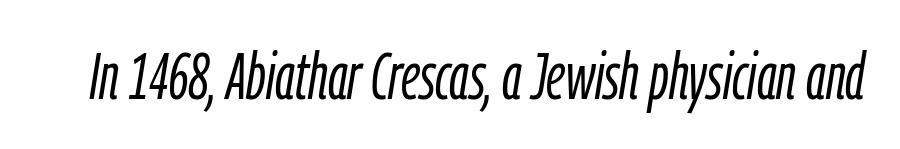
{"italic": "yes", "lean": "right", "slant_degrees": 9, "bold": "no", "weight": "light", "width": "condensed", "stroke_contrast": "low", "x_height": "medium", "monospaced": "no", "underline": "no", "letter_spacing": "normal", "letter_spacing_em": 0.0, "glyph_px": 66}
